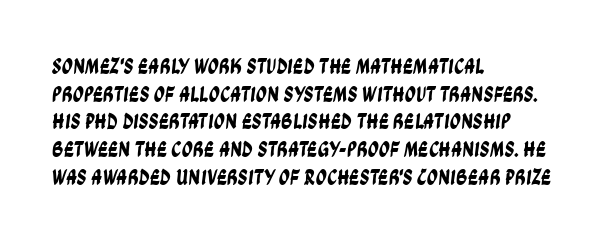
Q: Is the text underlined? A: No.
Q: How is the paragraph aligned? A: Left-aligned.
Q: Is the spacing between letters normal or unusually wide? A: Normal.
Q: Is the spacing between lines tight, normal or loose? A: Normal.
